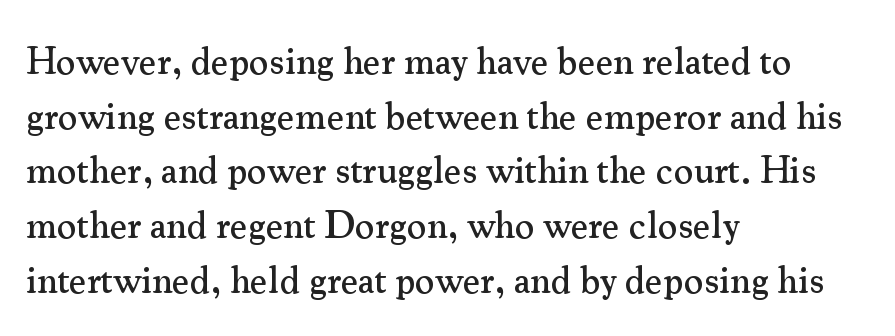
Q: Is the text italic (slanted)? A: No, it is upright.
Q: Is the typeface a serif or a sans-serif typeface? A: Serif.
Q: Is the text underlined? A: No.
Q: How is the paragraph aligned? A: Left-aligned.
Q: Is the spacing between letters normal or unusually wide? A: Normal.
Q: Is the spacing between lines tight, normal or loose? A: Normal.
Q: Width (condensed, normal, or wide)? A: Normal.
Q: Stroke contrast? A: Medium.
Q: x-height? A: Small.
Q: Monospaced? A: No.
